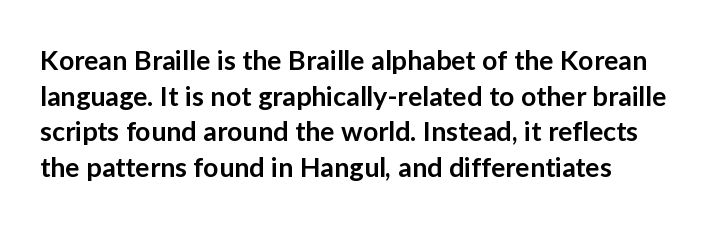
Q: Is the text bold? A: Semi-bold.
Q: Is the text italic (slanted)? A: No, it is upright.
Q: Is the text underlined? A: No.
Q: Is the spacing between letters normal or unusually wide? A: Normal.
Q: Is the spacing between lines tight, normal or loose? A: Normal.
